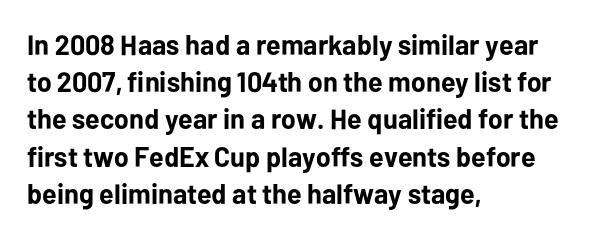
The image shows 28 px bold sans-serif type, upright; set left-aligned, normal line spacing (1.33x), normal letter spacing, not underlined; low stroke contrast and a medium x-height.
